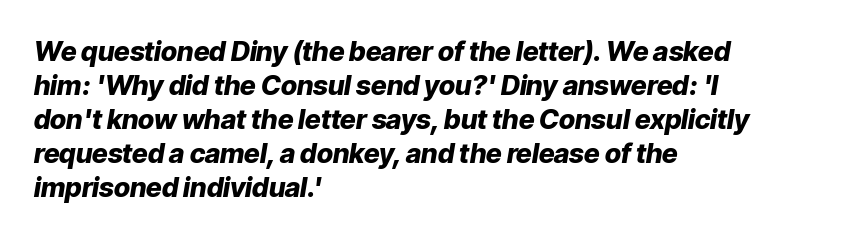
Q: Is the text bold? A: Yes.
Q: Is the text italic (slanted)? A: Yes, it leans right by about 9 degrees.
Q: Is the text underlined? A: No.
Q: How is the paragraph aligned? A: Left-aligned.
Q: Is the spacing between letters normal or unusually wide? A: Normal.
Q: Is the spacing between lines tight, normal or loose? A: Normal.
